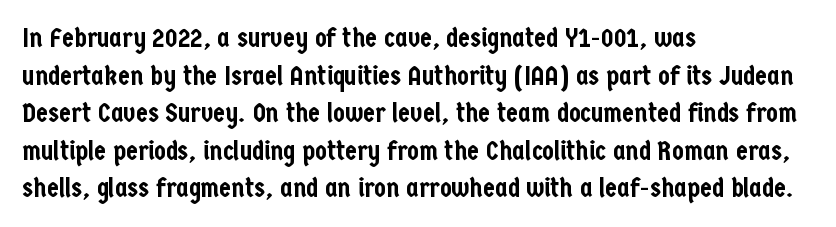
Plain, unruled lines of type. The lines in this sample share a left origin and differ only in where they stop. The specimen reads as upright at a glance. Letter spacing: default. If you measured baseline to baseline, you'd find a middling distance.
